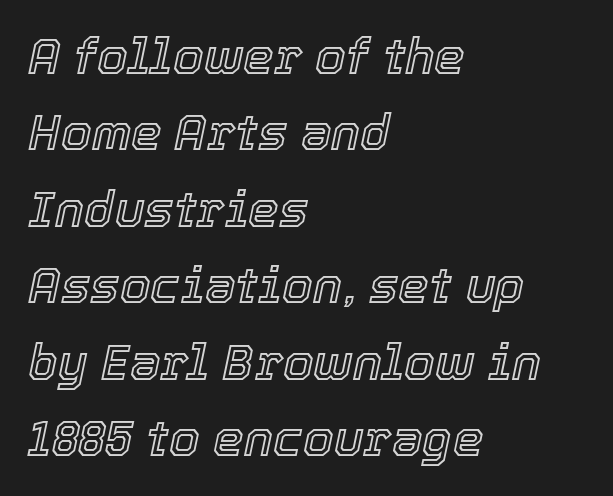
{"italic": "yes", "lean": "right", "slant_degrees": 12, "width": "normal", "x_height": "medium", "monospaced": "no", "underline": "no", "align": "left", "line_spacing": "normal", "line_spacing_ratio": 1.56, "letter_spacing": "normal", "letter_spacing_em": 0.0, "glyph_px": 49}
